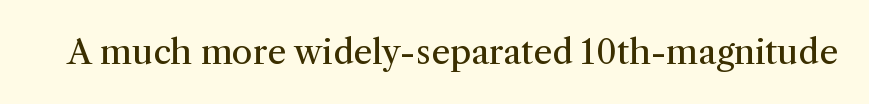
{"serif": "yes", "italic": "no", "bold": "no", "weight": "regular", "width": "normal", "stroke_contrast": "medium", "x_height": "medium", "monospaced": "no", "underline": "no", "letter_spacing": "normal", "letter_spacing_em": 0.0, "glyph_px": 34}
